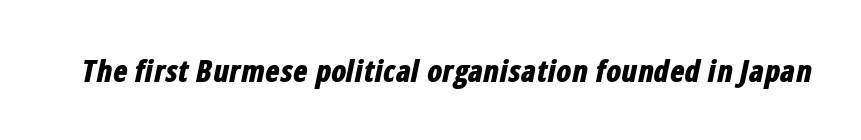
Q: Is the text bold? A: Yes.
Q: Is the text italic (slanted)? A: Yes, it leans right by about 12 degrees.
Q: Is the text underlined? A: No.
Q: Is the spacing between letters normal or unusually wide? A: Normal.
Q: Width (condensed, normal, or wide)? A: Condensed.
Q: Stroke contrast? A: Low.
Q: x-height? A: Medium.
Q: Monospaced? A: No.
